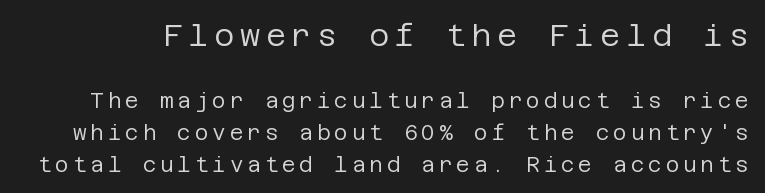
Q: Is the text bold? A: No.
Q: Is the text italic (slanted)? A: No, it is upright.
Q: Is the typeface a serif or a sans-serif typeface? A: Sans-serif.
Q: Is the text underlined? A: No.
Q: Is the spacing between lines tight, normal or loose? A: Normal.
Q: Which block of text is set in a larger size, the first (top) or the second (bottom)? A: The first (top) one.
Q: Width (condensed, normal, or wide)? A: Normal.
Q: Stroke contrast? A: Low.
Q: x-height? A: Large.
